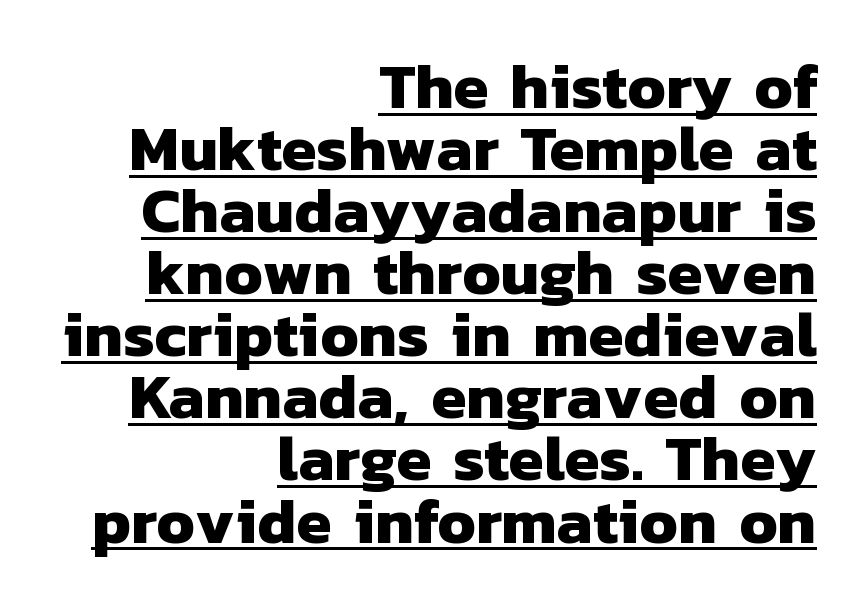
{"serif": "no", "bold": "yes", "weight": "heavy", "width": "normal", "stroke_contrast": "low", "x_height": "medium", "monospaced": "no", "underline": "yes", "align": "right", "line_spacing": "tight", "line_spacing_ratio": 0.97, "letter_spacing": "normal", "letter_spacing_em": 0.0, "glyph_px": 64}
